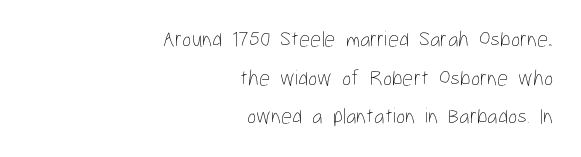
{"italic": "no", "bold": "no", "underline": "no", "align": "right", "line_spacing_ratio": 1.76, "letter_spacing": "normal", "letter_spacing_em": 0.0, "glyph_px": 22}
